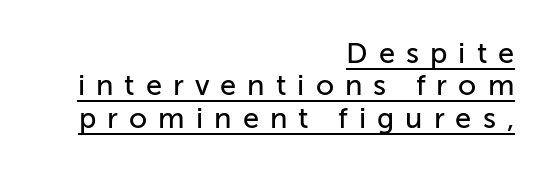
You could barely slide anything between these rows. The letters carry no serifs — their stems end cleanly without finishing strokes. Letter spacing: wide. Spacing verdict: proportional, widths tailored to each character. The sample's only ornament is a line tracing under the words.
